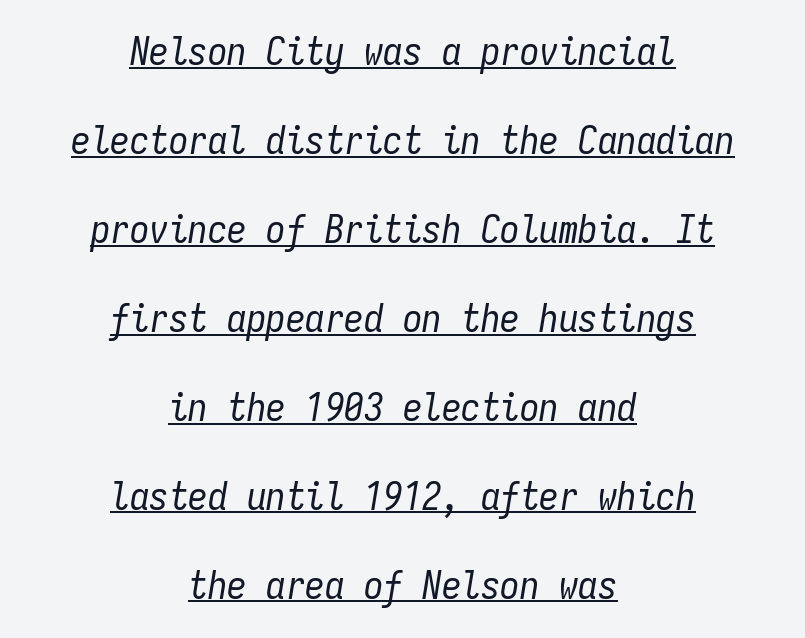
The image shows 39 px regular-weight, condensed type, italic (leaning right), monospaced; set centered, loose line spacing (2.28x), normal letter spacing, underlined; low stroke contrast and a medium x-height.
